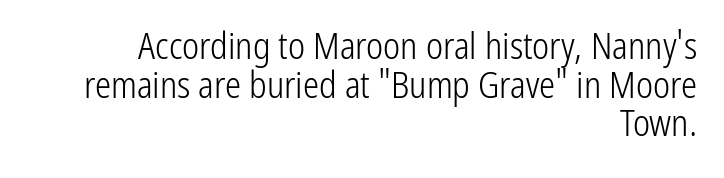
Q: Is the text bold? A: No.
Q: Is the text italic (slanted)? A: No, it is upright.
Q: Is the typeface a serif or a sans-serif typeface? A: Sans-serif.
Q: Is the text underlined? A: No.
Q: How is the paragraph aligned? A: Right-aligned.
Q: Is the spacing between letters normal or unusually wide? A: Normal.
Q: Is the spacing between lines tight, normal or loose? A: Tight.
Q: Width (condensed, normal, or wide)? A: Condensed.
Q: Stroke contrast? A: Low.
Q: x-height? A: Medium.
Q: Monospaced? A: No.
